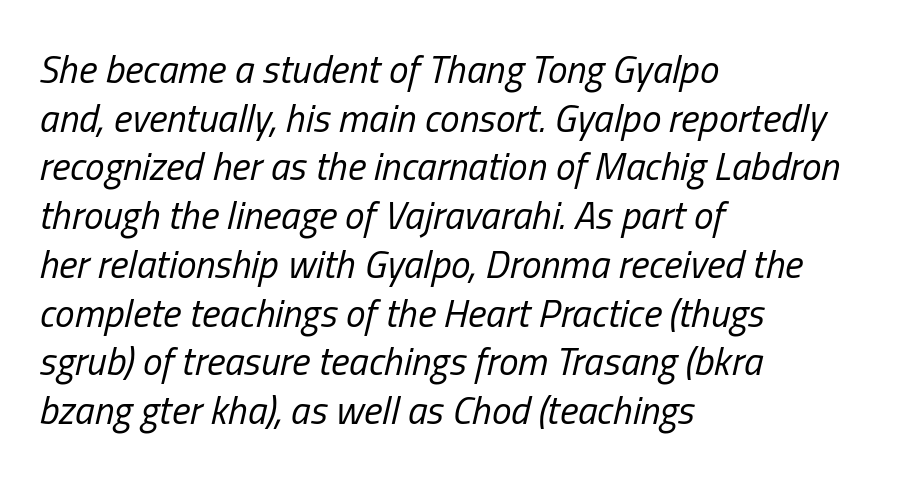
Q: Is the text bold? A: No.
Q: Is the text italic (slanted)? A: Yes, it leans right by about 13 degrees.
Q: Is the text underlined? A: No.
Q: How is the paragraph aligned? A: Left-aligned.
Q: Is the spacing between letters normal or unusually wide? A: Normal.
Q: Is the spacing between lines tight, normal or loose? A: Normal.
Q: Width (condensed, normal, or wide)? A: Condensed.
Q: Stroke contrast? A: Low.
Q: x-height? A: Medium.
Q: Monospaced? A: No.
